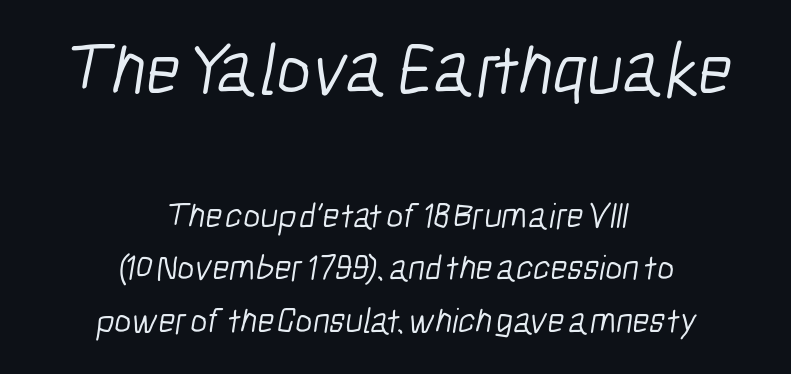
The image shows 73 px light, condensed sans-serif type; set centered, normal line spacing (1.45x), normal letter spacing, not underlined; the first (top) block is 2.03x larger; low stroke contrast and a medium x-height.
